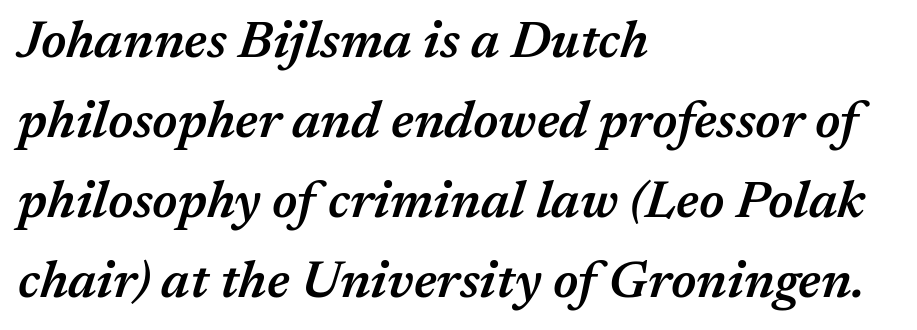
Q: Is the text bold? A: Semi-bold.
Q: Is the text italic (slanted)? A: Yes, it leans right by about 17 degrees.
Q: Is the text underlined? A: No.
Q: How is the paragraph aligned? A: Left-aligned.
Q: Is the spacing between letters normal or unusually wide? A: Normal.
Q: Is the spacing between lines tight, normal or loose? A: Normal.
Q: Width (condensed, normal, or wide)? A: Normal.
Q: Stroke contrast? A: Medium.
Q: x-height? A: Medium.
Q: Monospaced? A: No.
